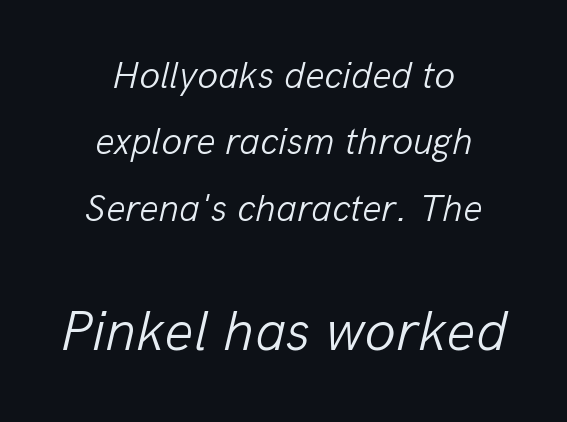
The image shows 57 px light type, italic (leaning right); set centered, line spacing 1.75x, normal letter spacing, not underlined; the second (bottom) block is 1.5x larger; low stroke contrast and a medium x-height.
